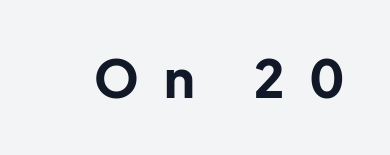
The image shows 51 px bold sans-serif type, upright; set unusually wide letter spacing (+0.49 em), not underlined; low stroke contrast and a medium x-height.
